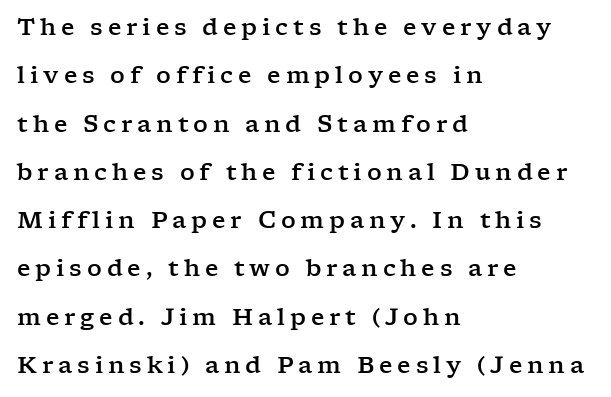
{"italic": "no", "underline": "no", "align": "left", "line_spacing": "loose", "line_spacing_ratio": 2.1, "letter_spacing": "wide", "letter_spacing_em": 0.21, "glyph_px": 23}
